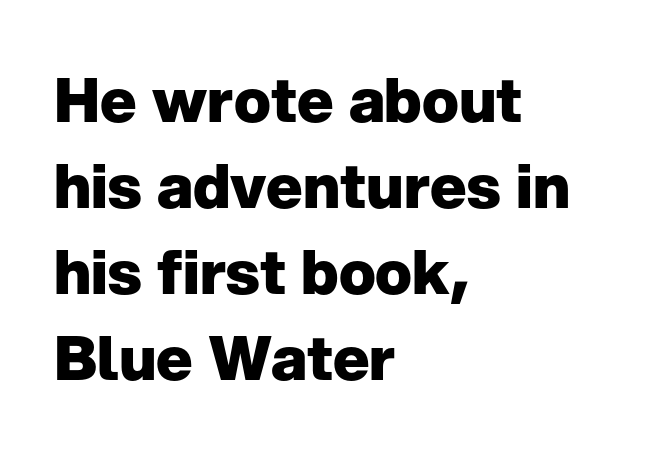
The image shows 61 px heavy sans-serif type, upright; set left-aligned, normal line spacing (1.41x), normal letter spacing, not underlined; low stroke contrast and a medium x-height.
